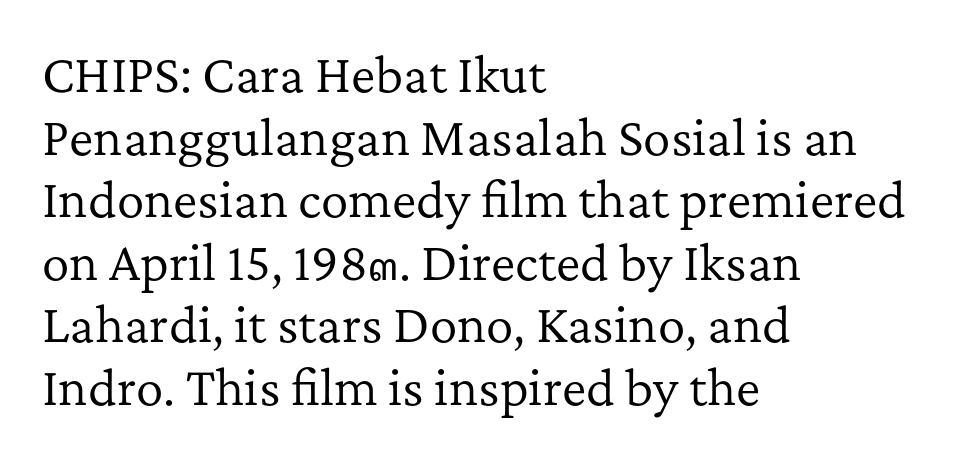
{"serif": "yes", "italic": "no", "bold": "no", "weight": "regular", "width": "normal", "stroke_contrast": "low", "x_height": "medium", "monospaced": "no", "underline": "no", "align": "left", "line_spacing": "normal", "line_spacing_ratio": 1.36, "letter_spacing": "normal", "letter_spacing_em": 0.0, "glyph_px": 46}
